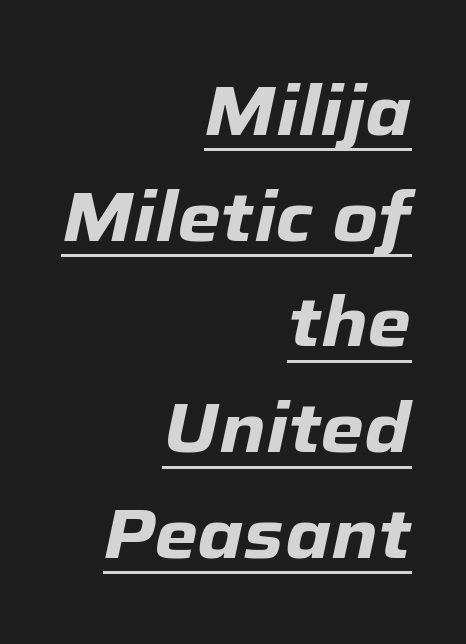
Somebody hit Ctrl+U on this one — the words are underlined. Look at the stroke-to-counter ratio: heavy, a bold. Here the designer chose a conventional face with non-uniform glyph widths. Honestly, the row spacing looks completely unremarkable.
